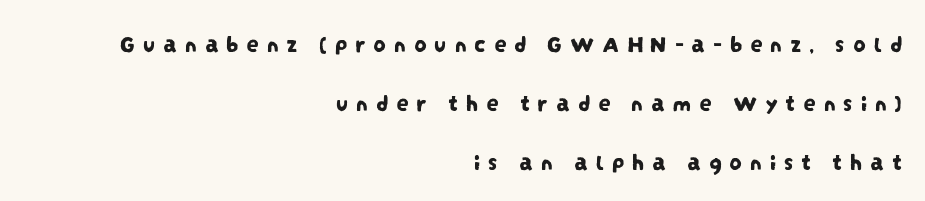
Tracking here is generous; glyphs stand well apart from one another. One glance says open: line gaps are wider than usual. Short and long lines alike share a common ending point at right. Check under the words: just untouched page.
